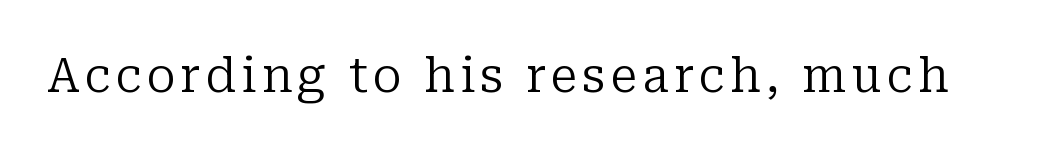
Q: Is the text bold? A: No.
Q: Is the text italic (slanted)? A: No, it is upright.
Q: Is the typeface a serif or a sans-serif typeface? A: Serif.
Q: Is the text underlined? A: No.
Q: Width (condensed, normal, or wide)? A: Normal.
Q: Stroke contrast? A: Low.
Q: x-height? A: Medium.
Q: Monospaced? A: No.
